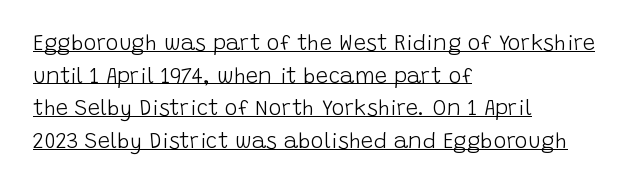
The image shows 22 px text type, upright; set left-aligned, normal line spacing (1.48x), normal letter spacing, underlined.
